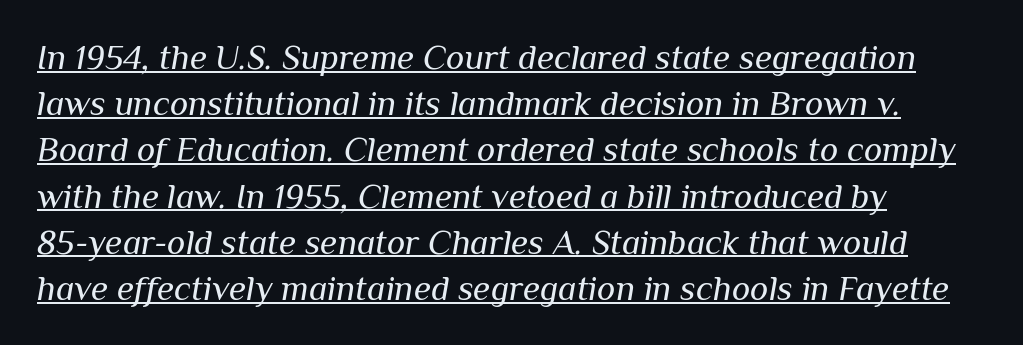
{"italic": "yes", "lean": "right", "slant_degrees": 10, "bold": "no", "weight": "regular", "width": "normal", "stroke_contrast": "medium", "x_height": "medium", "monospaced": "no", "underline": "yes", "align": "left", "line_spacing": "normal", "line_spacing_ratio": 1.32, "letter_spacing": "normal", "letter_spacing_em": 0.0, "glyph_px": 35}
